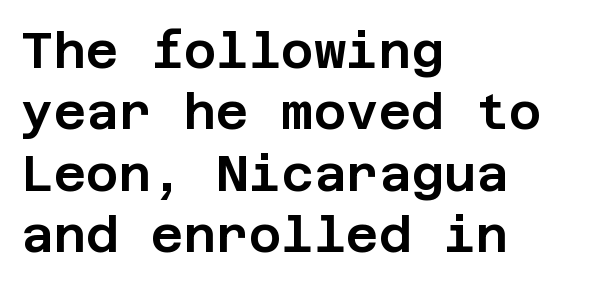
Q: Is the text italic (slanted)? A: No, it is upright.
Q: Is the typeface a serif or a sans-serif typeface? A: Sans-serif.
Q: Is the text underlined? A: No.
Q: How is the paragraph aligned? A: Left-aligned.
Q: Is the spacing between letters normal or unusually wide? A: Normal.
Q: Width (condensed, normal, or wide)? A: Normal.
Q: Stroke contrast? A: Low.
Q: x-height? A: Large.
